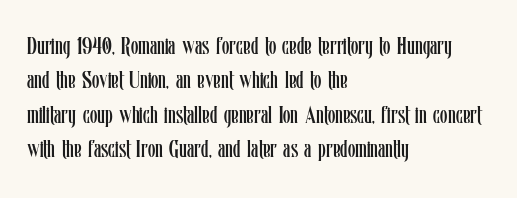
{"italic": "no", "bold": "no", "underline": "no", "align": "left", "line_spacing": "normal", "line_spacing_ratio": 1.43, "letter_spacing": "normal", "letter_spacing_em": 0.0, "glyph_px": 24}
